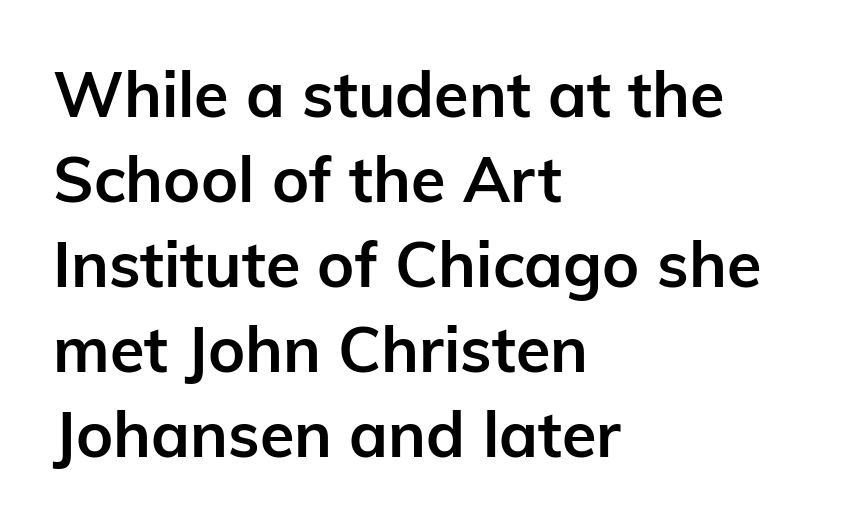
The image shows 63 px semibold sans-serif type, upright; set left-aligned, normal line spacing (1.35x), normal letter spacing, not underlined; low stroke contrast and a medium x-height.
